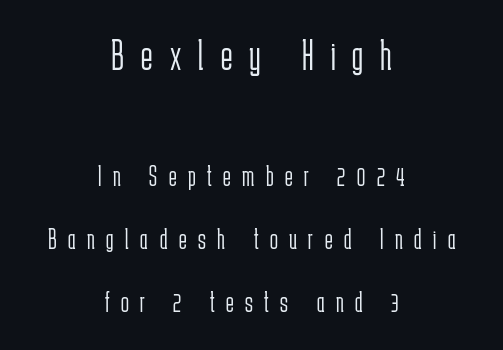
{"serif": "no", "italic": "no", "bold": "no", "weight": "light", "width": "condensed", "stroke_contrast": "low", "x_height": "medium", "monospaced": "no", "underline": "no", "align": "center", "line_spacing": "loose", "line_spacing_ratio": 2.17, "letter_spacing": "wide", "letter_spacing_em": 0.4, "larger_block": "first", "size_ratio": 1.48, "glyph_px": 43}
